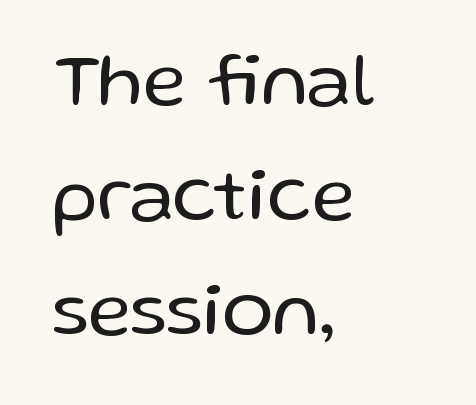
{"serif": "no", "italic": "no", "bold": "no", "weight": "regular", "width": "normal", "stroke_contrast": "low", "x_height": "medium", "monospaced": "no", "underline": "no", "align": "left", "line_spacing": "normal", "line_spacing_ratio": 1.51, "letter_spacing": "normal", "letter_spacing_em": 0.0, "glyph_px": 76}
